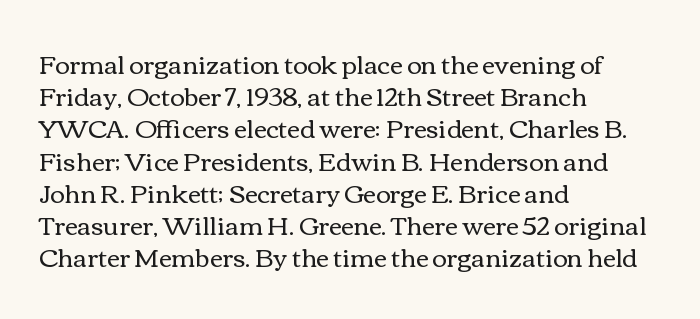
These lines keep a tight, regular rhythm from letter to letter. This sample is left-justified, so line endings fall wherever the words run out. The space between consecutive lines is moderate. Do the letters lean? They stand straight. The passage shown is not underscored anywhere. Stems and bowls with no extra thickness — not bold.
